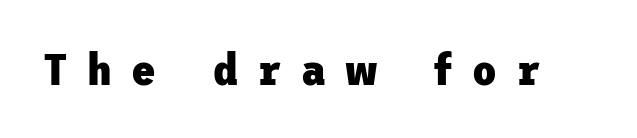
Q: Is the text bold? A: Yes.
Q: Is the text italic (slanted)? A: No, it is upright.
Q: Is the typeface a serif or a sans-serif typeface? A: Sans-serif.
Q: Is the text underlined? A: No.
Q: Is the spacing between letters normal or unusually wide? A: Unusually wide.
Q: Width (condensed, normal, or wide)? A: Normal.
Q: Stroke contrast? A: Low.
Q: x-height? A: Medium.
